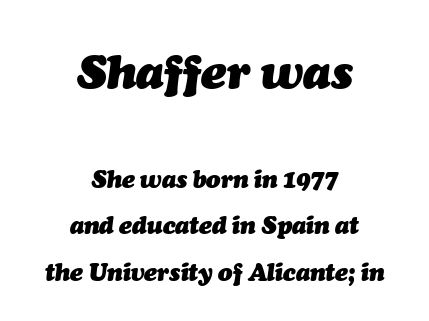
Compared with typical paragraphs, the rows here are farther apart. Note the varied advance widths — an 'i' is clearly narrower than an 'm'. Here the glyphs are tracked normally, forming tight word shapes. Heavy-handed strokes throughout: this text is bold. A centered setting, common on invitations and titles, is used for this passage.
